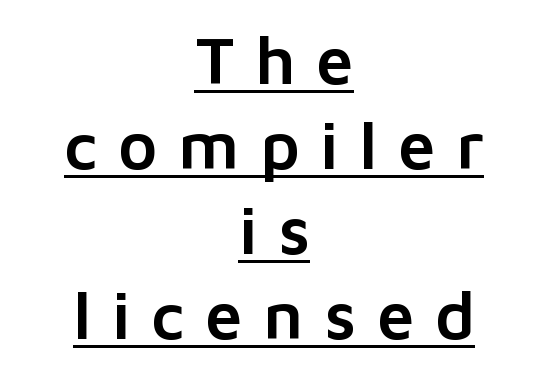
Q: Is the text italic (slanted)? A: No, it is upright.
Q: Is the typeface a serif or a sans-serif typeface? A: Sans-serif.
Q: Is the text underlined? A: Yes.
Q: How is the paragraph aligned? A: Centered.
Q: Is the spacing between letters normal or unusually wide? A: Unusually wide.
Q: Is the spacing between lines tight, normal or loose? A: Normal.
Q: Width (condensed, normal, or wide)? A: Normal.
Q: Stroke contrast? A: Low.
Q: x-height? A: Medium.
Q: Monospaced? A: No.
